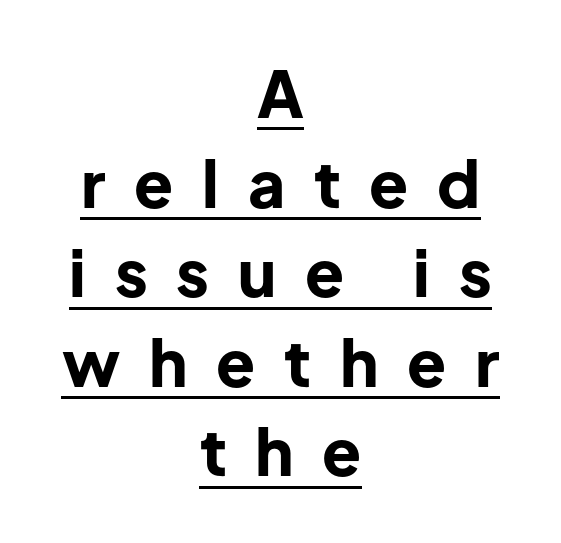
Q: Is the text bold? A: Yes.
Q: Is the text italic (slanted)? A: No, it is upright.
Q: Is the typeface a serif or a sans-serif typeface? A: Sans-serif.
Q: Is the text underlined? A: Yes.
Q: How is the paragraph aligned? A: Centered.
Q: Is the spacing between letters normal or unusually wide? A: Unusually wide.
Q: Is the spacing between lines tight, normal or loose? A: Normal.
Q: Width (condensed, normal, or wide)? A: Normal.
Q: Stroke contrast? A: Low.
Q: x-height? A: Medium.
Q: Monospaced? A: No.
